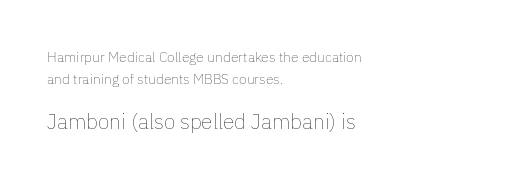
The image shows 21 px text type, upright; set left-aligned, normal line spacing (1.55x), normal letter spacing, not underlined; the second (bottom) block is 1.5x larger.
